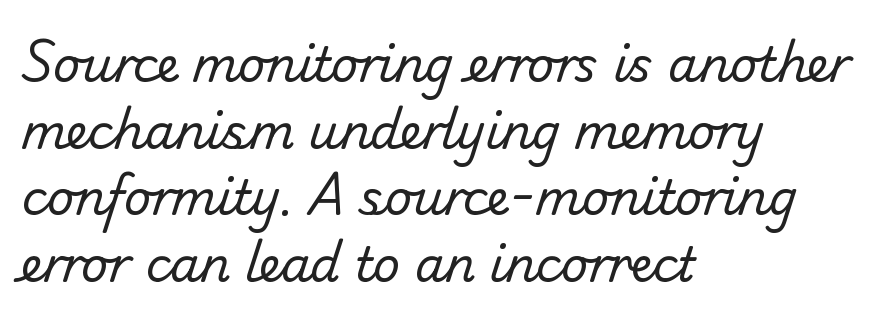
How would I describe the line gaps? Plain and ordinary. Anything drawn beneath the words? Only blank space. A typesetter would call this proportional, since set widths differ per character. Serif or sans? Sans — the stroke terminals are bare. Unbolded letterforms with no extra heft. Each word holds together tightly as a unit, with standard inter-letter gaps.
